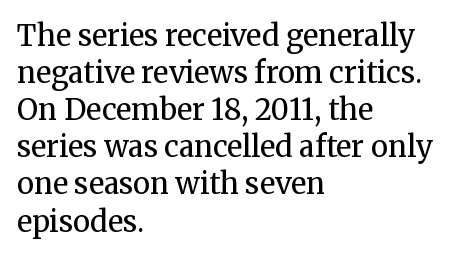
The image shows 29 px regular-weight serif type, upright; set left-aligned, normal line spacing (1.28x), normal letter spacing, not underlined; medium stroke contrast and a medium x-height.
